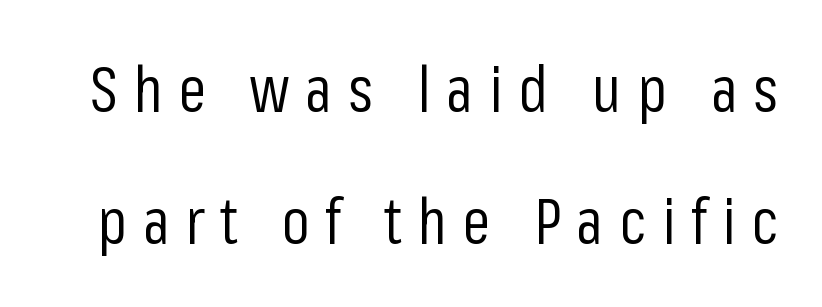
{"serif": "no", "italic": "no", "bold": "no", "weight": "regular", "width": "condensed", "stroke_contrast": "low", "x_height": "medium", "monospaced": "no", "underline": "no", "line_spacing": "loose", "line_spacing_ratio": 2.09, "letter_spacing": "wide", "letter_spacing_em": 0.25, "glyph_px": 63}
